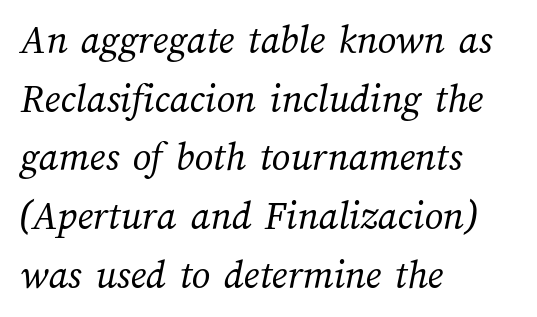
Q: Is the text bold? A: No.
Q: Is the text underlined? A: No.
Q: How is the paragraph aligned? A: Left-aligned.
Q: Is the spacing between letters normal or unusually wide? A: Normal.
Q: Is the spacing between lines tight, normal or loose? A: Normal.
Q: Width (condensed, normal, or wide)? A: Normal.
Q: Stroke contrast? A: Medium.
Q: x-height? A: Medium.
Q: Monospaced? A: No.
